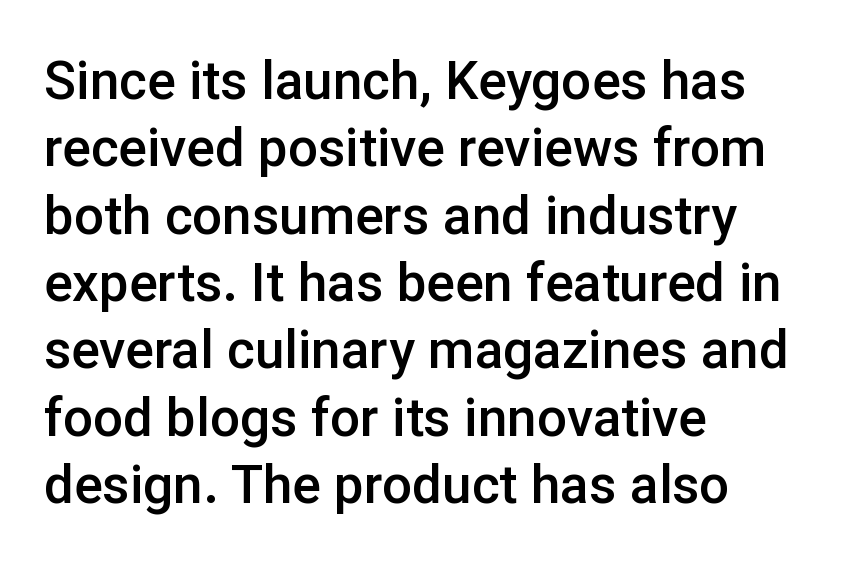
Q: Is the text bold? A: Semi-bold.
Q: Is the text italic (slanted)? A: No, it is upright.
Q: Is the typeface a serif or a sans-serif typeface? A: Sans-serif.
Q: Is the text underlined? A: No.
Q: How is the paragraph aligned? A: Left-aligned.
Q: Is the spacing between letters normal or unusually wide? A: Normal.
Q: Is the spacing between lines tight, normal or loose? A: Normal.
Q: Width (condensed, normal, or wide)? A: Normal.
Q: Stroke contrast? A: Low.
Q: x-height? A: Medium.
Q: Monospaced? A: No.
